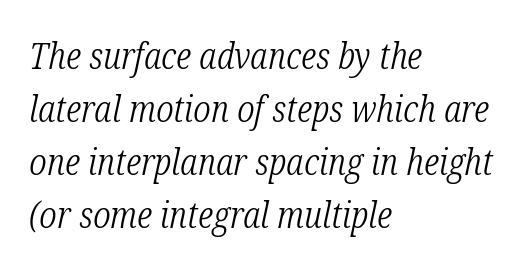
The image shows 37 px light, condensed serif type, italic (leaning right); set left-aligned, normal line spacing (1.43x), normal letter spacing, not underlined; low stroke contrast and a medium x-height.
